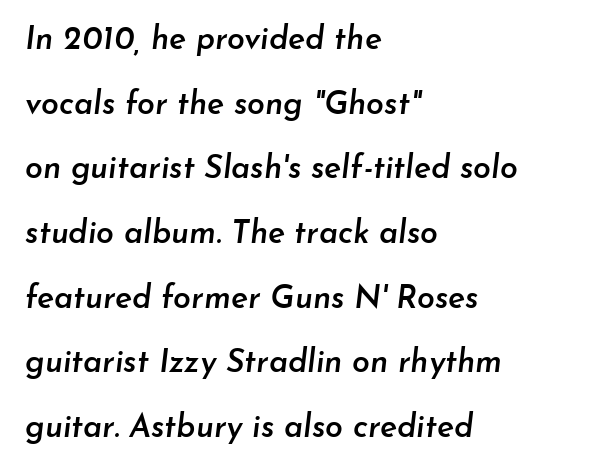
You could fit nearly another row in the gap between these rows. Line starts are locked; line ends wander. Just letters on the line, the space beneath them empty. When letters slant like this, we call the style italic. The rendering uses natural spacing where letterforms have individual widths. Emphasis by weight is partial: semibold.
